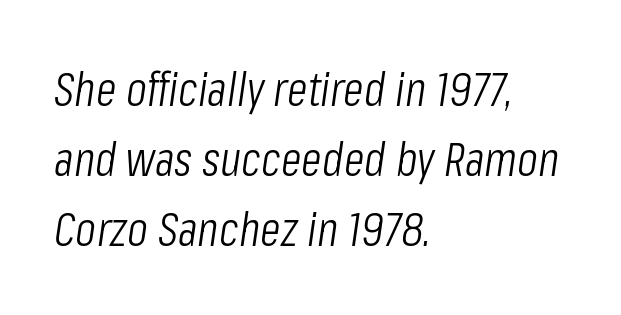
Underline: absent. These lines are rendered in a variable-pitch font. Horizontally, the lines are justified to the leading edge only. Heft: none added — not bold. Characters follow at the spacing the type designer built in. The face used here has a pronounced slope to its letters.
